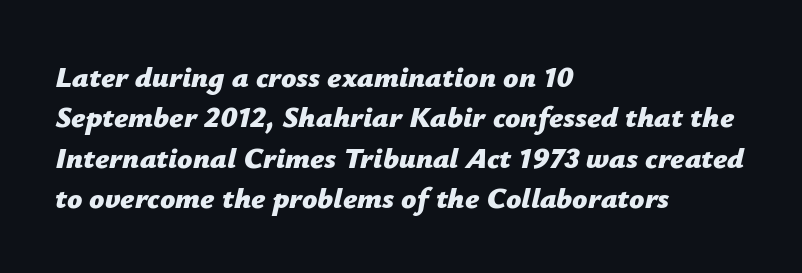
Rows of type keep a routine distance in the vertical direction. Is this a fixed-width face? No — the glyphs have proportional, varying widths. The font's italic variant was chosen for this text. Just letters on the line, the space beneath them empty. This is heavy type, rendered in bold. The passage shown has conventional tracking throughout.
